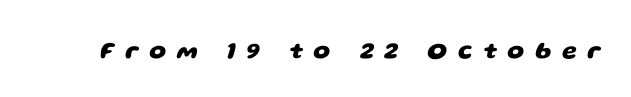
Q: Is the text bold? A: Yes.
Q: Is the text underlined? A: No.
Q: Is the spacing between letters normal or unusually wide? A: Unusually wide.
